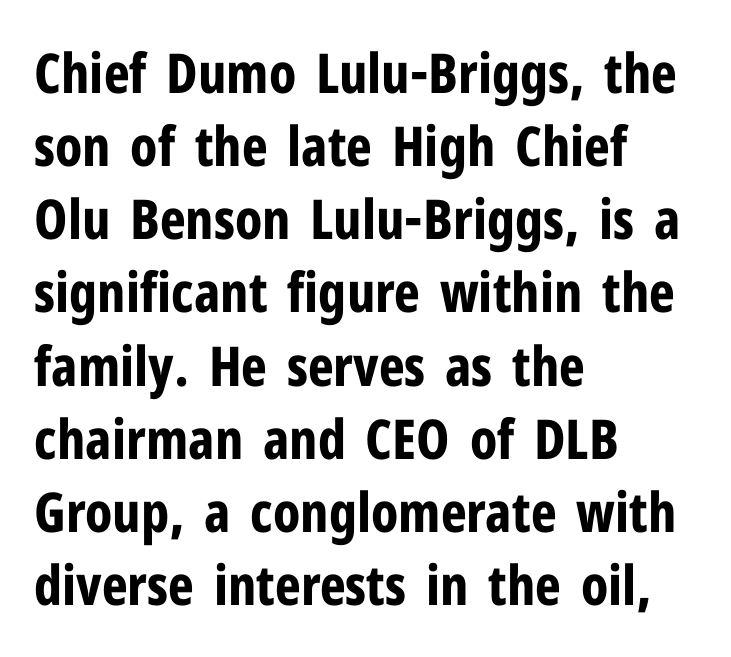
Q: Is the text bold? A: Yes.
Q: Is the text italic (slanted)? A: No, it is upright.
Q: Is the typeface a serif or a sans-serif typeface? A: Sans-serif.
Q: Is the text underlined? A: No.
Q: How is the paragraph aligned? A: Left-aligned.
Q: Is the spacing between letters normal or unusually wide? A: Normal.
Q: Is the spacing between lines tight, normal or loose? A: Normal.
Q: Width (condensed, normal, or wide)? A: Condensed.
Q: Stroke contrast? A: Low.
Q: x-height? A: Medium.
Q: Monospaced? A: No.
